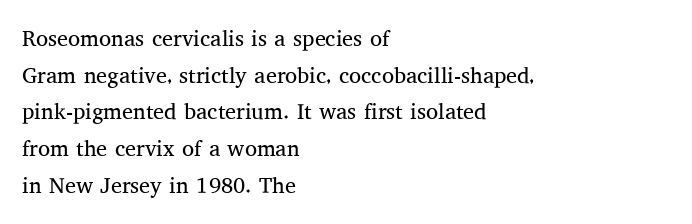
The image shows 22 px text type, upright; set left-aligned, normal line spacing (1.67x), normal letter spacing, not underlined.
